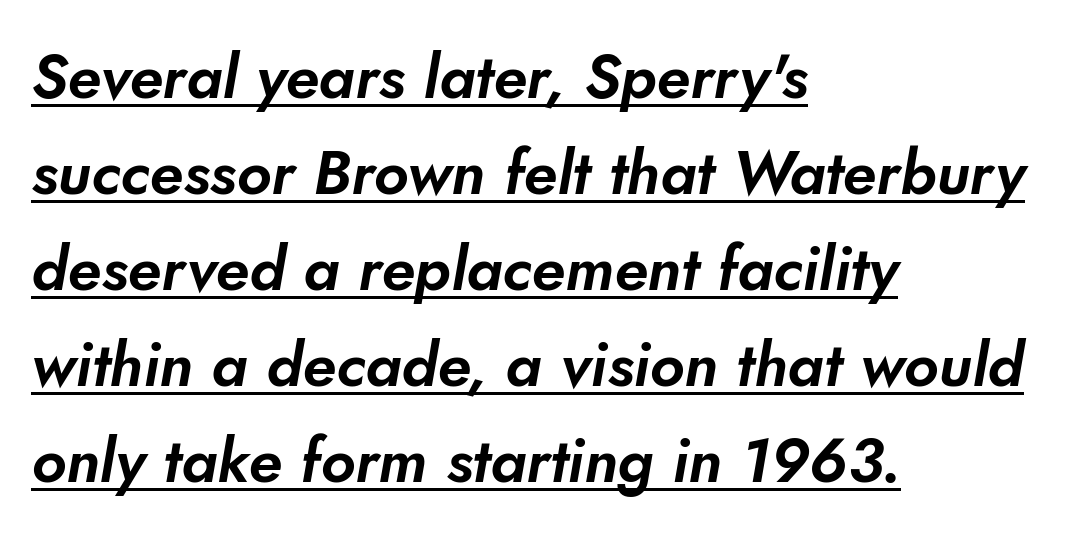
{"serif": "no", "width": "normal", "stroke_contrast": "low", "x_height": "small", "monospaced": "no", "underline": "yes", "align": "left", "line_spacing": "normal", "line_spacing_ratio": 1.55, "letter_spacing": "normal", "letter_spacing_em": 0.0, "glyph_px": 62}
